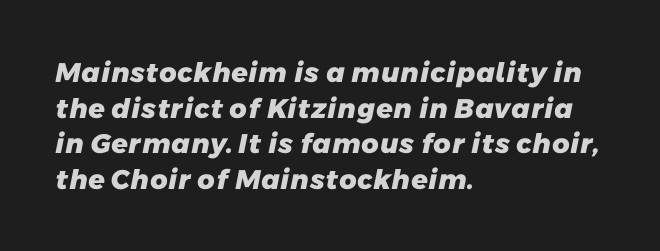
How would I describe the line gaps? Plain and ordinary. Casual observation: everything's shoved over to the left. The words here are not underlined. Students, note that the glyphs here touch the page at normal intervals. Strong, thick strokes mark this as bold type.
